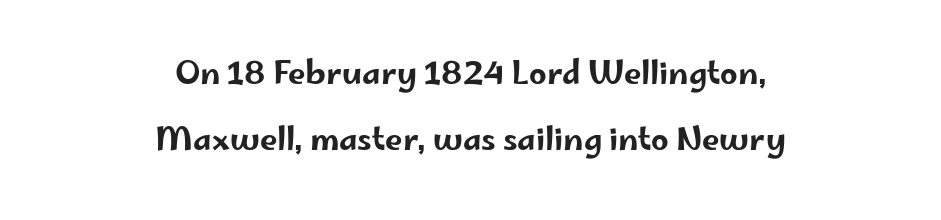
In terms of leading, this rendering errs on the spacious side. Descenders hang freely into open space. Is this a sans? Yes — the strokes have no serifs. The line texture is even and compact thanks to regular tracking. The paragraph has two soft edges and a firm central axis. It's the straight-up-and-down kind of type.
